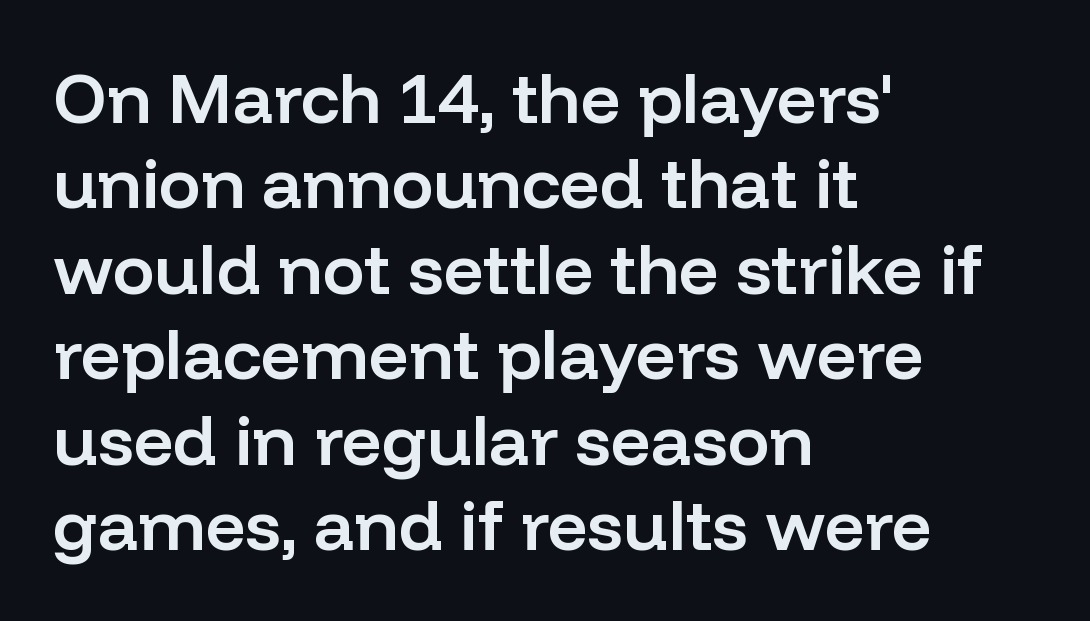
{"serif": "no", "italic": "no", "bold": "semi", "weight": "semibold", "width": "normal", "stroke_contrast": "low", "x_height": "medium", "monospaced": "no", "underline": "no", "align": "left", "line_spacing_ratio": 1.22, "letter_spacing": "normal", "letter_spacing_em": 0.0, "glyph_px": 70}
